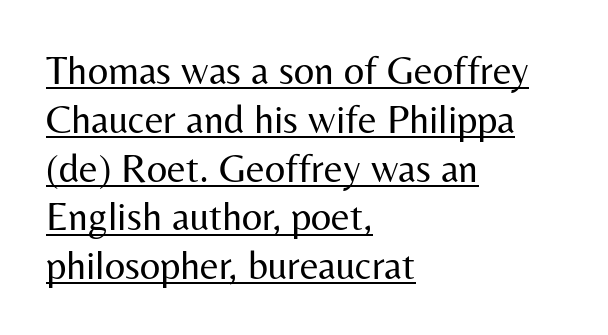
The image shows 40 px regular-weight sans-serif type, upright; set left-aligned, line spacing 1.22x, normal letter spacing, underlined; medium stroke contrast and a medium x-height.
